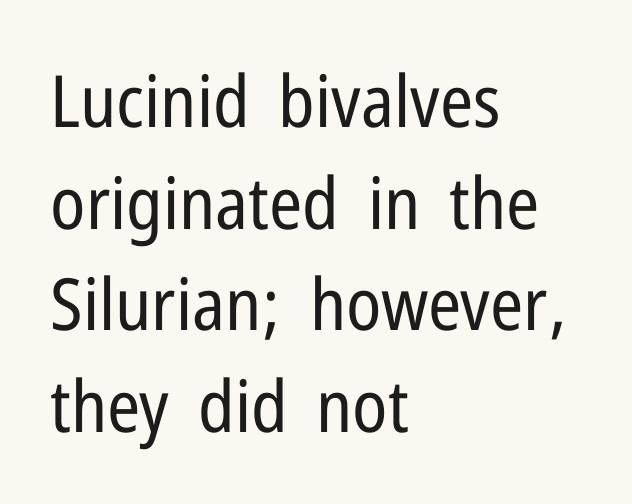
A typesetter would call this zero additional tracking. A typesetter would label this face a sans. Here the designer chose a conventional face with non-uniform glyph widths. Is there any slant? The stems are plumb.
